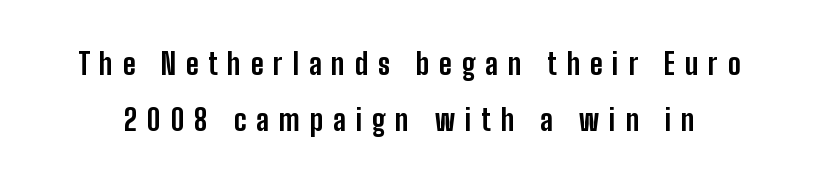
Q: Is the text bold? A: Yes.
Q: Is the text italic (slanted)? A: No, it is upright.
Q: Is the typeface a serif or a sans-serif typeface? A: Sans-serif.
Q: Is the text underlined? A: No.
Q: Is the spacing between letters normal or unusually wide? A: Unusually wide.
Q: Is the spacing between lines tight, normal or loose? A: Loose.
Q: Width (condensed, normal, or wide)? A: Condensed.
Q: Stroke contrast? A: Low.
Q: x-height? A: Medium.
Q: Monospaced? A: No.
